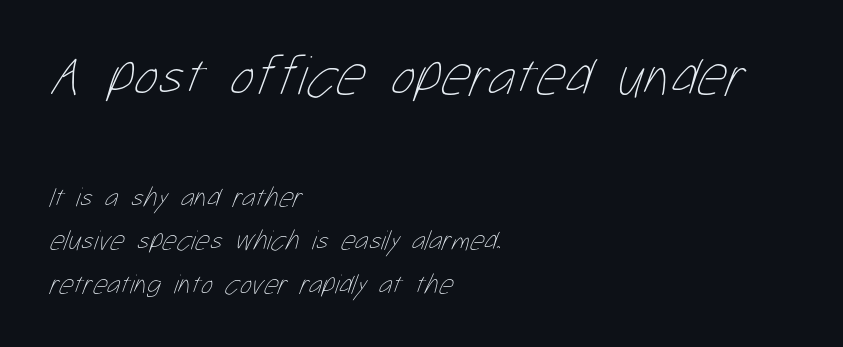
Q: Is the text bold? A: No.
Q: Is the text underlined? A: No.
Q: How is the paragraph aligned? A: Left-aligned.
Q: Is the spacing between letters normal or unusually wide? A: Normal.
Q: Is the spacing between lines tight, normal or loose? A: Normal.
Q: Which block of text is set in a larger size, the first (top) or the second (bottom)? A: The first (top) one.
Q: Width (condensed, normal, or wide)? A: Condensed.
Q: Stroke contrast? A: Low.
Q: x-height? A: Medium.
Q: Monospaced? A: No.
